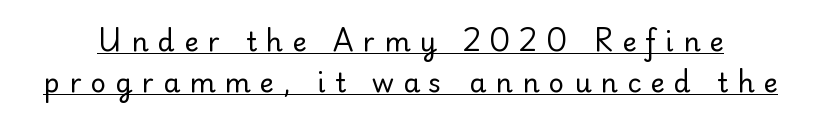
Q: Is the text bold? A: No.
Q: Is the text italic (slanted)? A: No, it is upright.
Q: Is the text underlined? A: Yes.
Q: Is the spacing between letters normal or unusually wide? A: Unusually wide.
Q: Is the spacing between lines tight, normal or loose? A: Normal.
